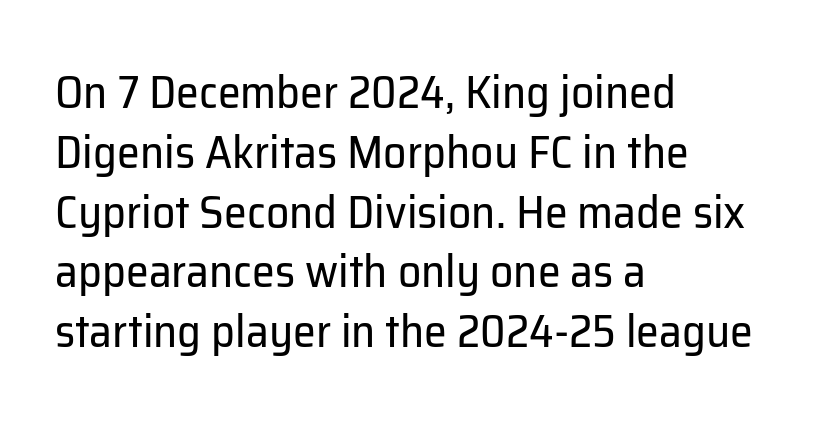
Q: Is the text bold? A: No.
Q: Is the text italic (slanted)? A: No, it is upright.
Q: Is the typeface a serif or a sans-serif typeface? A: Sans-serif.
Q: Is the text underlined? A: No.
Q: How is the paragraph aligned? A: Left-aligned.
Q: Is the spacing between letters normal or unusually wide? A: Normal.
Q: Is the spacing between lines tight, normal or loose? A: Normal.
Q: Width (condensed, normal, or wide)? A: Normal.
Q: Stroke contrast? A: Low.
Q: x-height? A: Medium.
Q: Monospaced? A: No.
